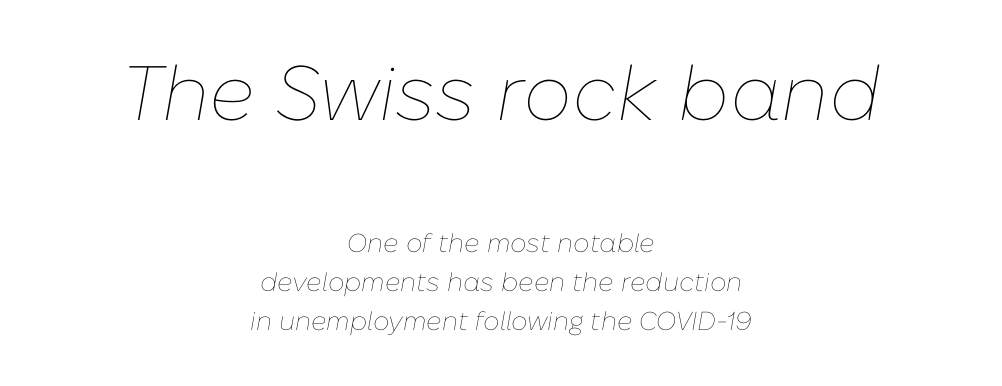
Vertical spacing — default. Compared with ordinary roman type, these characters are visibly tilted. Nobody drew a line under any word here. The strokes are not fattened; the text isn't bold.
